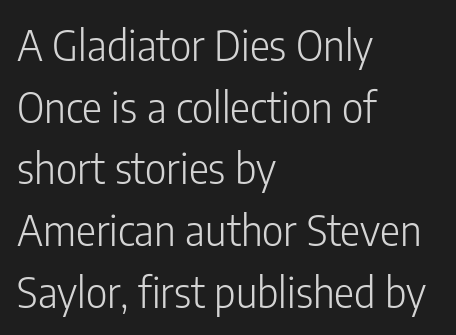
Q: Is the text bold? A: No.
Q: Is the text italic (slanted)? A: No, it is upright.
Q: Is the typeface a serif or a sans-serif typeface? A: Sans-serif.
Q: Is the text underlined? A: No.
Q: How is the paragraph aligned? A: Left-aligned.
Q: Is the spacing between letters normal or unusually wide? A: Normal.
Q: Is the spacing between lines tight, normal or loose? A: Normal.
Q: Width (condensed, normal, or wide)? A: Condensed.
Q: Stroke contrast? A: Low.
Q: x-height? A: Medium.
Q: Monospaced? A: No.
